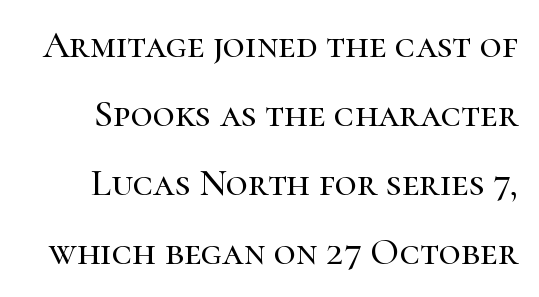
Q: Is the text italic (slanted)? A: No, it is upright.
Q: Is the typeface a serif or a sans-serif typeface? A: Serif.
Q: Is the text underlined? A: No.
Q: Is the spacing between letters normal or unusually wide? A: Normal.
Q: Width (condensed, normal, or wide)? A: Normal.
Q: Stroke contrast? A: High.
Q: x-height? A: Medium.
Q: Monospaced? A: No.
